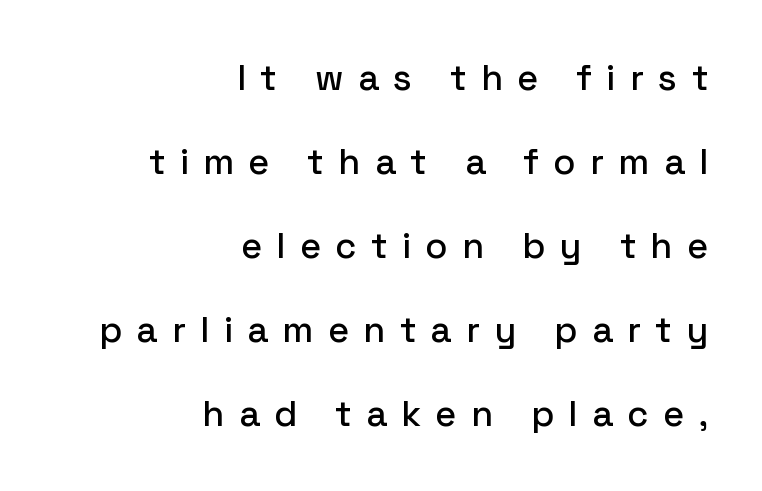
{"serif": "no", "italic": "no", "width": "normal", "stroke_contrast": "low", "x_height": "medium", "monospaced": "no", "underline": "no", "align": "right", "line_spacing": "loose", "line_spacing_ratio": 2.33, "letter_spacing": "wide", "letter_spacing_em": 0.4, "glyph_px": 36}
